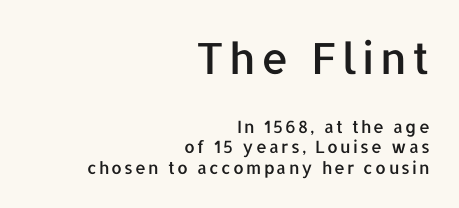
{"serif": "no", "italic": "no", "width": "normal", "stroke_contrast": "low", "x_height": "medium", "monospaced": "no", "underline": "no", "align": "right", "line_spacing_ratio": 1.2, "larger_block": "first", "size_ratio": 2.53, "glyph_px": 43}
